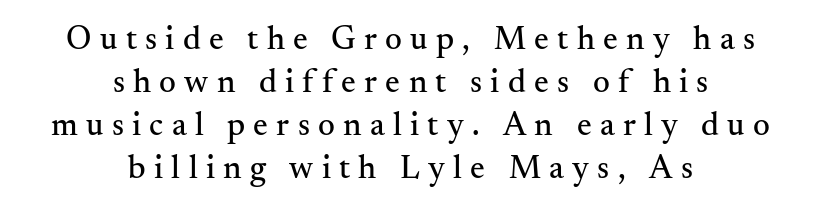
{"serif": "yes", "italic": "no", "width": "normal", "stroke_contrast": "medium", "x_height": "small", "monospaced": "no", "underline": "no", "align": "center", "line_spacing": "normal", "line_spacing_ratio": 1.3, "letter_spacing": "wide", "letter_spacing_em": 0.25, "glyph_px": 33}
